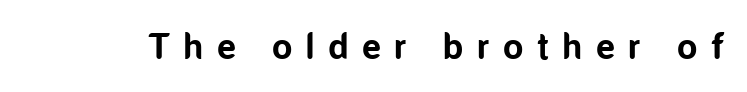
Regarding serifs, this sample does without them. Typographic density is high because the face is bold. Letters rest on an invisible, unmarked baseline. The face used here is proportionally spaced, like ordinary book or web type.
